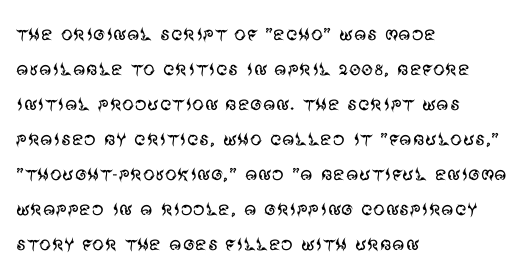
No word sits above an underline. This is the regular roman posture of the typeface. The lines in this sample share a left origin and differ only in where they stop. Successive baselines arrive at the customary interval.
